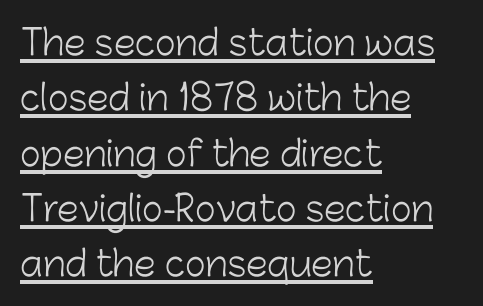
The image shows 35 px light sans-serif type, upright; set left-aligned, normal line spacing (1.58x), normal letter spacing, underlined; low stroke contrast and a medium x-height.
